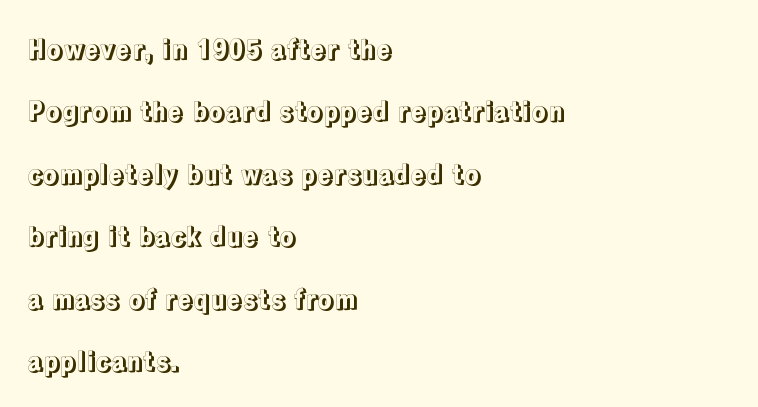
Posture: upright roman. Compared with typical paragraphs, the rows here are farther apart. Compared with a centered layout, this one pins lines to the left instead. Beneath every word, the page is bare. Does extra space separate the letters? No, they use regular spacing.
